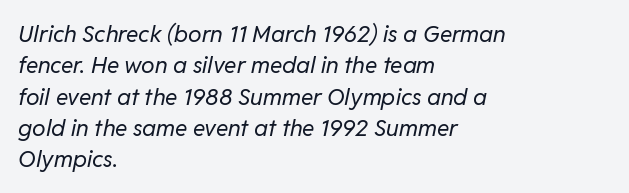
{"italic": "yes", "lean": "right", "slant_degrees": 11, "bold": "no", "underline": "no", "align": "left", "line_spacing": "normal", "line_spacing_ratio": 1.36, "letter_spacing": "normal", "letter_spacing_em": 0.0, "glyph_px": 23}
